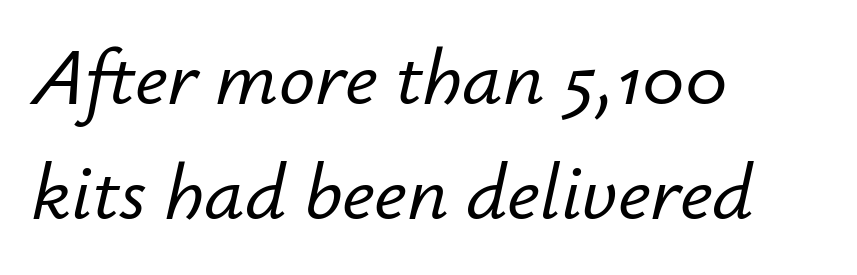
{"italic": "yes", "lean": "right", "slant_degrees": 12, "width": "normal", "stroke_contrast": "low", "x_height": "small", "monospaced": "no", "underline": "no", "align": "left", "line_spacing": "normal", "line_spacing_ratio": 1.44, "letter_spacing": "normal", "letter_spacing_em": 0.0, "glyph_px": 80}
